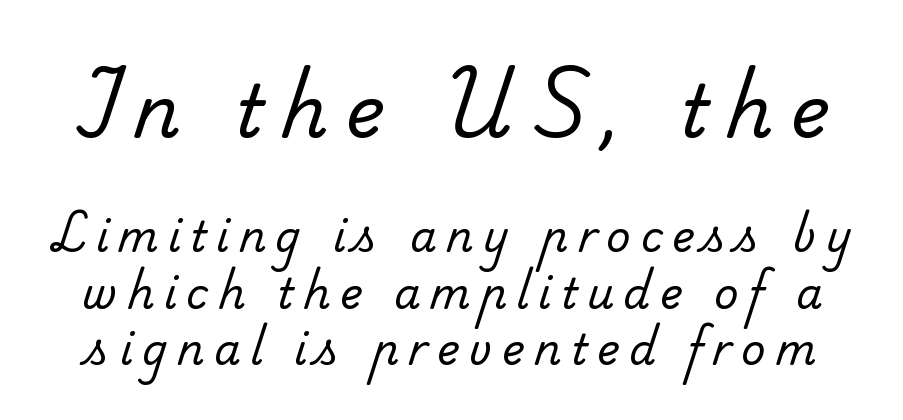
The strokes carry an ordinary text weight at most. The glyphs are unaccompanied by any horizontal stroke below them. The text was rendered using a seriffed face with decorative stroke endings. Substantial extra tracking has been applied to these lines. Bigger letters appear in the top chunk; the bottom chunk is reduced.
